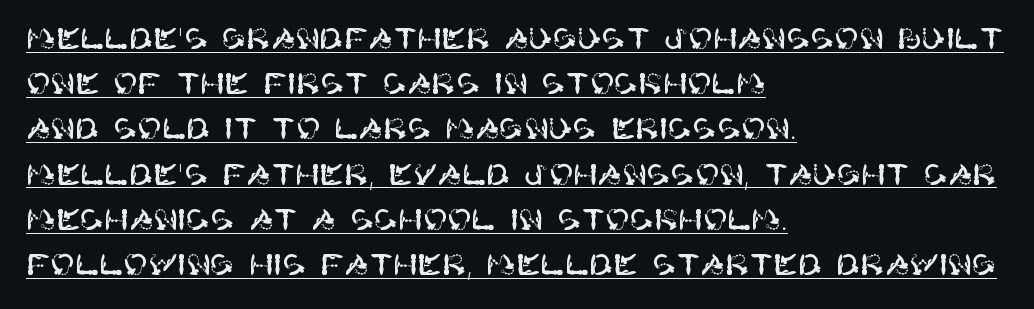
{"serif": "no", "italic": "no", "width": "normal", "stroke_contrast": "high", "x_height": "large", "underline": "yes", "align": "left", "line_spacing": "normal", "line_spacing_ratio": 1.56, "letter_spacing": "normal", "letter_spacing_em": 0.0, "glyph_px": 29}
